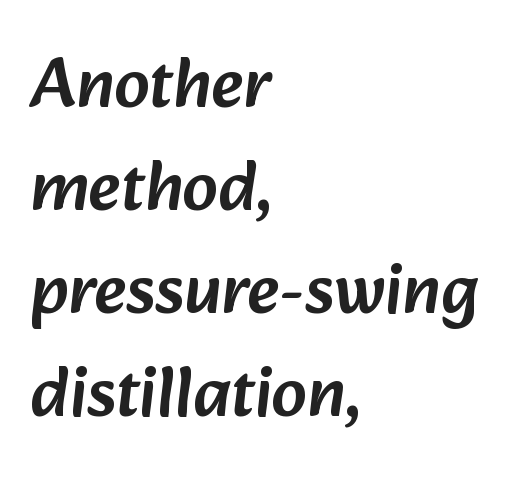
Q: Is the typeface a serif or a sans-serif typeface? A: Sans-serif.
Q: Is the text underlined? A: No.
Q: How is the paragraph aligned? A: Left-aligned.
Q: Is the spacing between letters normal or unusually wide? A: Normal.
Q: Is the spacing between lines tight, normal or loose? A: Normal.
Q: Width (condensed, normal, or wide)? A: Normal.
Q: Stroke contrast? A: Low.
Q: x-height? A: Medium.
Q: Monospaced? A: No.
